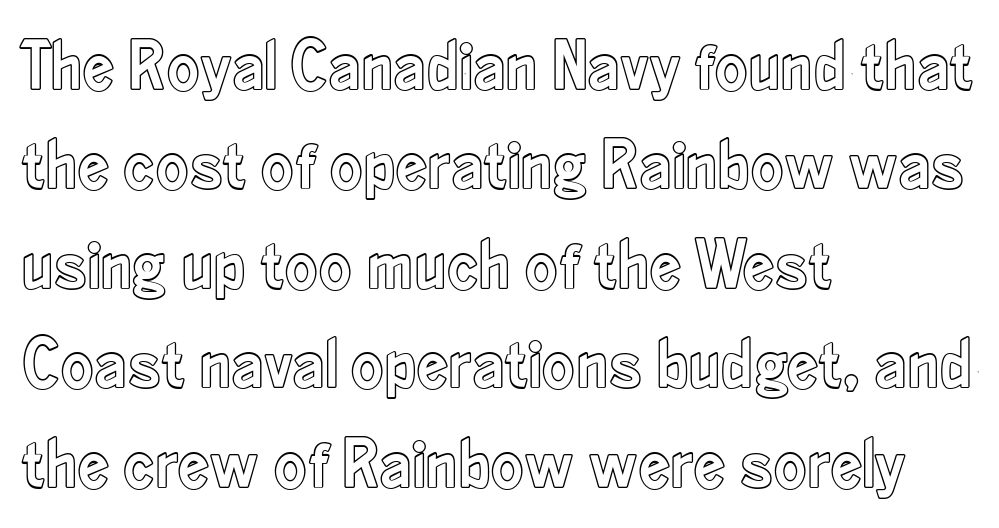
You can tell it's not italic because the verticals are truly vertical. The foot of each line stays bare and open. The passage is arranged the way most books set body copy — flush left. These lines keep a tight, regular rhythm from letter to letter. Whoever set this chose a conventional vertical rhythm.
